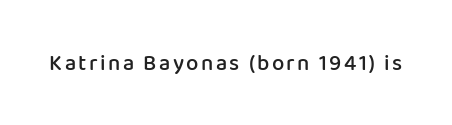
Ascenders rise straight up at ninety degrees. The specimen omits any rule beneath the text block's lines. Caption: semibold face, moderately heavy strokes.
